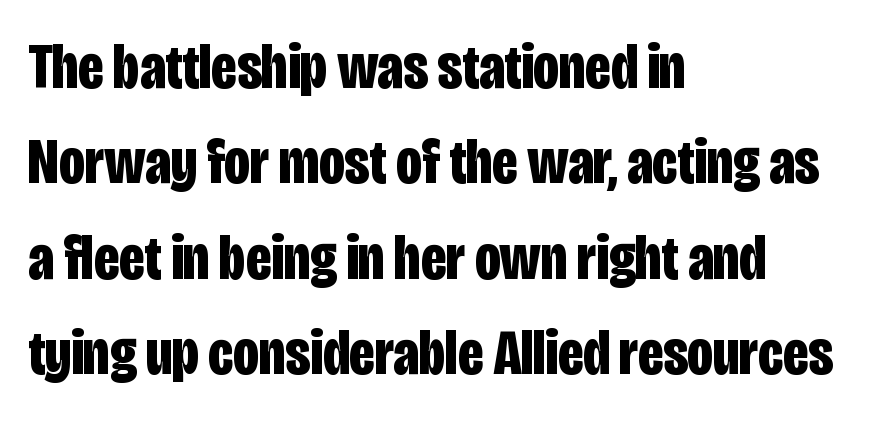
The image shows 64 px bold, condensed sans-serif type, upright; set left-aligned, normal line spacing (1.49x), normal letter spacing, not underlined; low stroke contrast and a large x-height.
